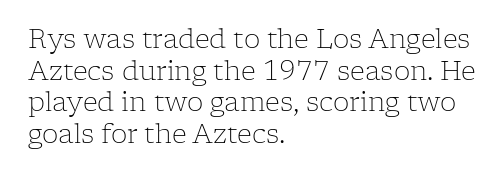
Nope, not italic — everything's standing straight. The font is comparable to plain body text, perhaps lighter. Inter-character spacing is left at the font's built-in metrics. The zone under the glyphs is completely vacant. These lines are set flush left with a ragged right edge.
